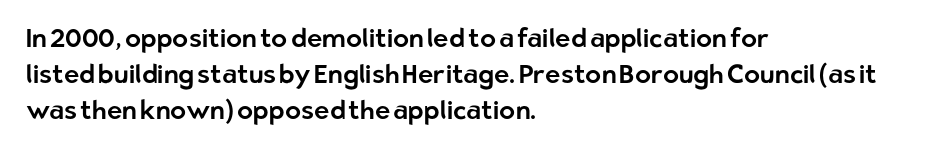
This is roman type, the default non-slanted kind. Standard letterfit; no display-style spreading of the glyphs. Evenly set lines give the paragraph a standard silhouette. The specimen omits any rule beneath the text block's lines. The paragraph shown leans on its left margin.
